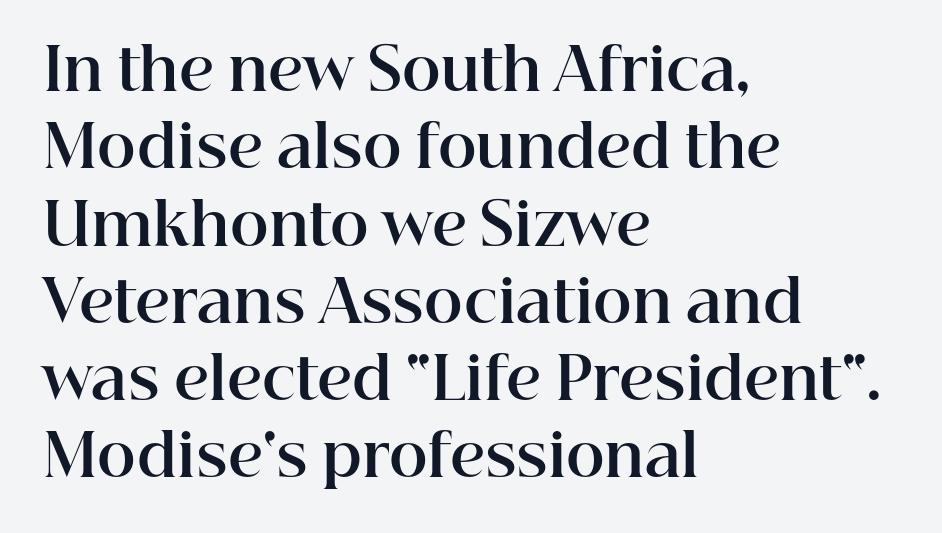
{"serif": "yes", "italic": "no", "bold": "yes", "weight": "bold", "width": "normal", "stroke_contrast": "high", "x_height": "medium", "monospaced": "no", "underline": "no", "align": "left", "line_spacing": "normal", "line_spacing_ratio": 1.31, "letter_spacing": "normal", "letter_spacing_em": 0.0, "glyph_px": 59}
